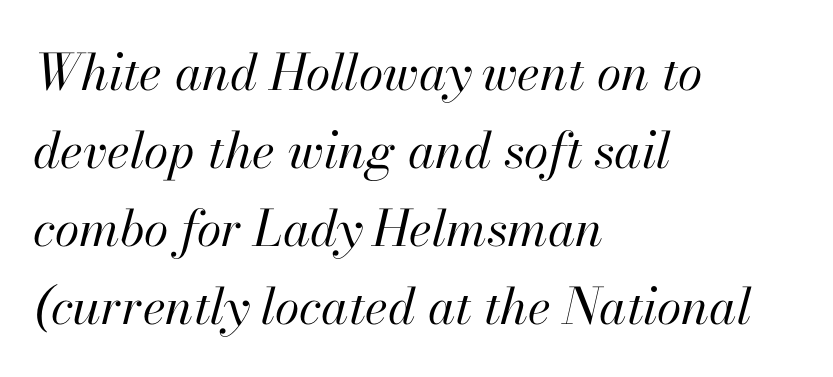
Does the copy run flush right? No — it runs flush left. The face used here is proportionally spaced, like ordinary book or web type. The typesetting does not lean heavy: it is not bold. The face used here is rendered with its standard letterfit.
